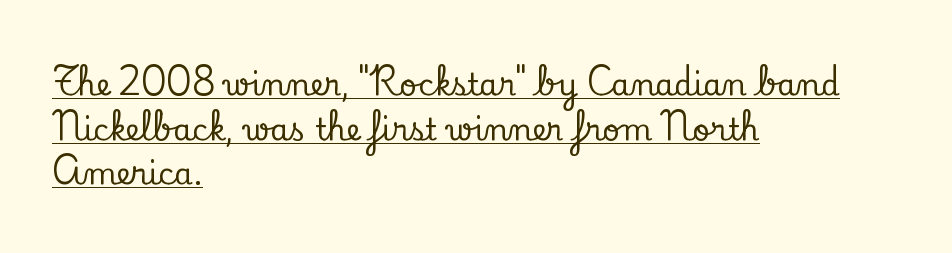
A normal amount of white space separates one row of letters from the next. A serif font was chosen for this passage. Layout note: lines flush left. When letters stand straight like this, we call the style roman or upright. This sample carries an underscore along the baseline area.
